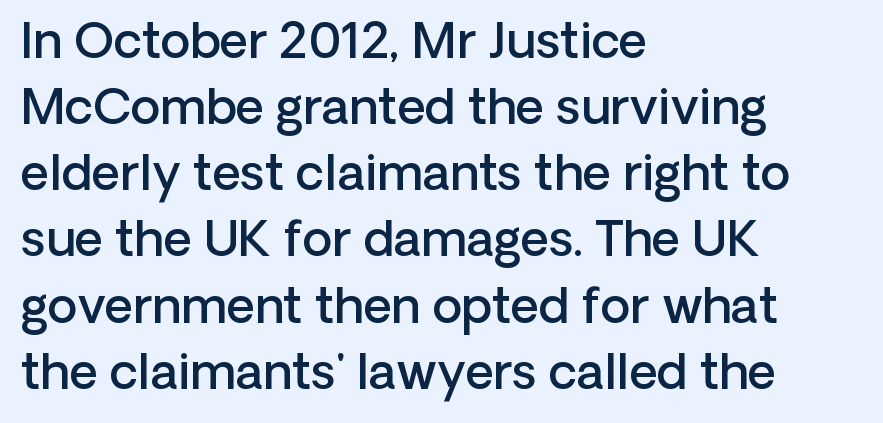
{"serif": "no", "italic": "no", "bold": "semi", "weight": "semibold", "width": "normal", "stroke_contrast": "low", "x_height": "medium", "monospaced": "no", "underline": "no", "align": "left", "line_spacing": "normal", "line_spacing_ratio": 1.35, "letter_spacing": "normal", "letter_spacing_em": 0.0, "glyph_px": 49}
